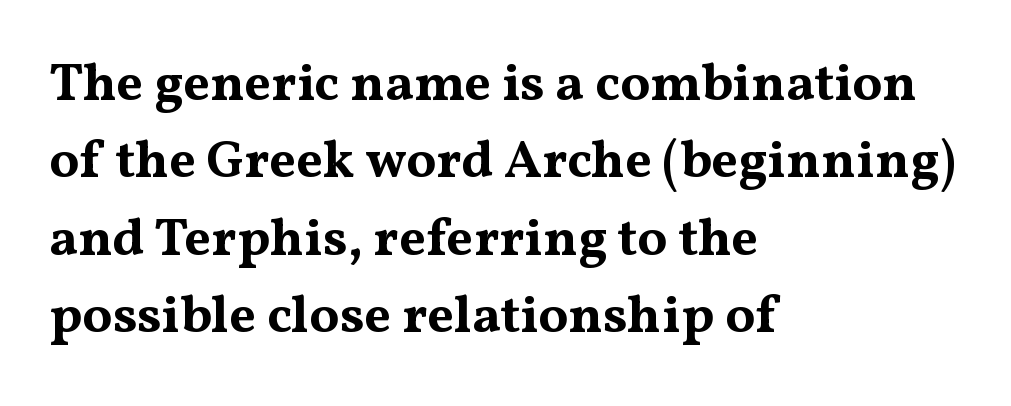
{"serif": "yes", "italic": "no", "bold": "yes", "weight": "bold", "width": "wide", "stroke_contrast": "medium", "x_height": "medium", "monospaced": "no", "underline": "no", "align": "left", "line_spacing": "normal", "line_spacing_ratio": 1.46, "letter_spacing": "normal", "letter_spacing_em": 0.0, "glyph_px": 53}
